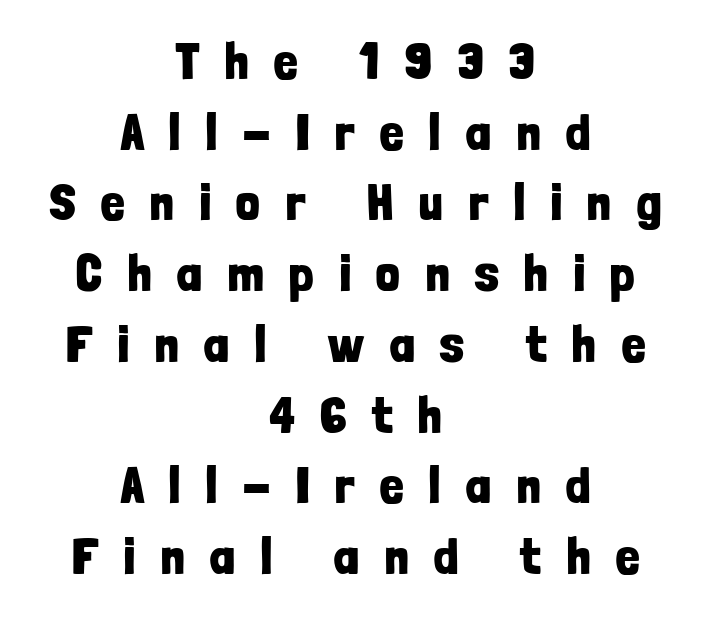
On the weight axis this lands at bold, roughly 700. The space beneath each line is pristine and unruled. The rendering shows plain stroke endings on the letterforms — a sans-serif design. Short and long lines alike share a common midpoint. Someone cranked the tracking dial way up on this one. Each letter keeps its own natural width here, so spacing adapts to shape.
